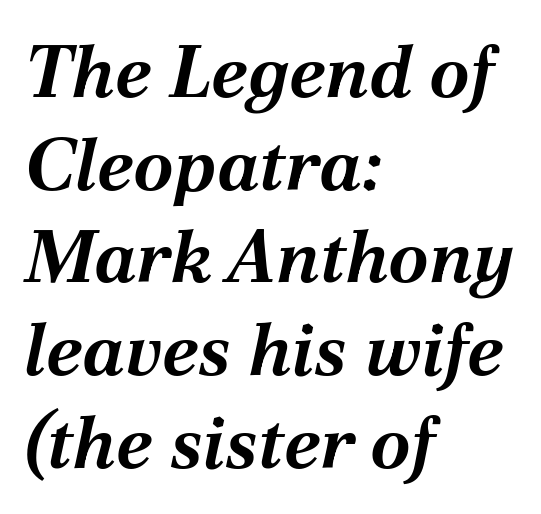
Q: Is the text bold? A: Yes.
Q: Is the text italic (slanted)? A: Yes, it leans right by about 12 degrees.
Q: Is the text underlined? A: No.
Q: How is the paragraph aligned? A: Left-aligned.
Q: Is the spacing between letters normal or unusually wide? A: Normal.
Q: Is the spacing between lines tight, normal or loose? A: Normal.
Q: Width (condensed, normal, or wide)? A: Normal.
Q: Stroke contrast? A: Medium.
Q: x-height? A: Medium.
Q: Monospaced? A: No.
